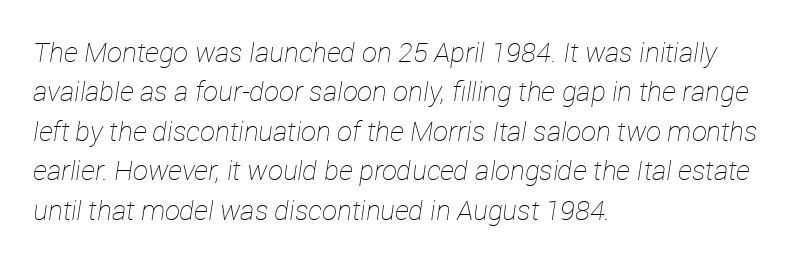
The image shows 27 px text type, italic (leaning right); set left-aligned, normal line spacing (1.46x), normal letter spacing, not underlined.
